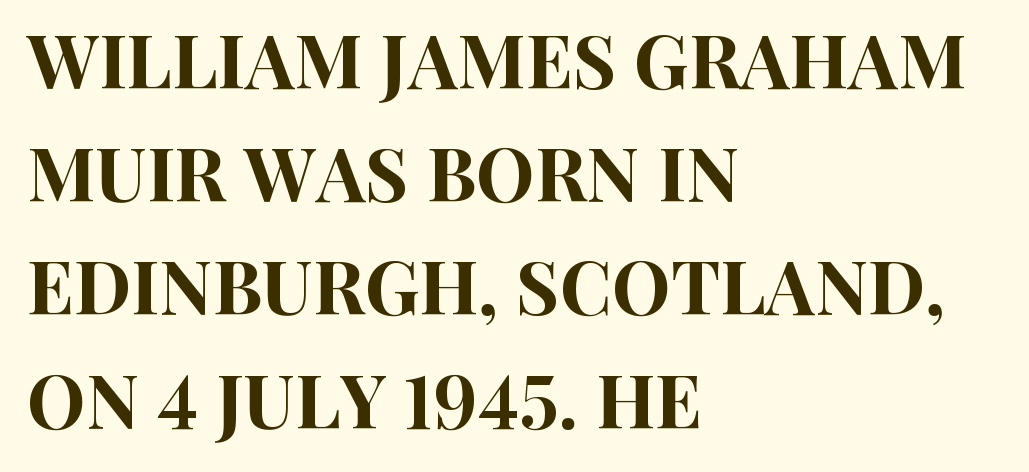
Q: Is the text italic (slanted)? A: No, it is upright.
Q: Is the typeface a serif or a sans-serif typeface? A: Sans-serif.
Q: Is the text underlined? A: No.
Q: How is the paragraph aligned? A: Left-aligned.
Q: Is the spacing between letters normal or unusually wide? A: Normal.
Q: Is the spacing between lines tight, normal or loose? A: Normal.
Q: Width (condensed, normal, or wide)? A: Condensed.
Q: Stroke contrast? A: High.
Q: x-height? A: Large.
Q: Monospaced? A: No.
